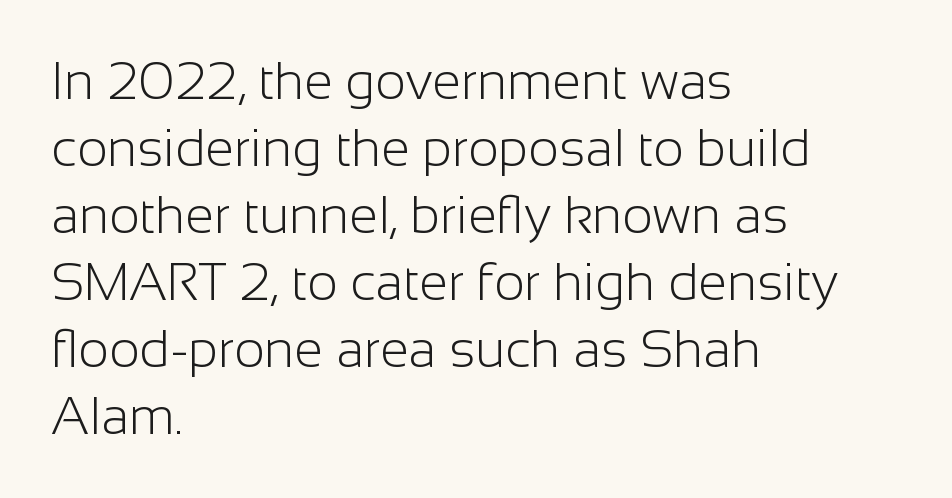
Q: Is the text bold? A: No.
Q: Is the text italic (slanted)? A: No, it is upright.
Q: Is the typeface a serif or a sans-serif typeface? A: Sans-serif.
Q: Is the text underlined? A: No.
Q: How is the paragraph aligned? A: Left-aligned.
Q: Is the spacing between letters normal or unusually wide? A: Normal.
Q: Is the spacing between lines tight, normal or loose? A: Normal.
Q: Width (condensed, normal, or wide)? A: Normal.
Q: Stroke contrast? A: Low.
Q: x-height? A: Medium.
Q: Monospaced? A: No.
